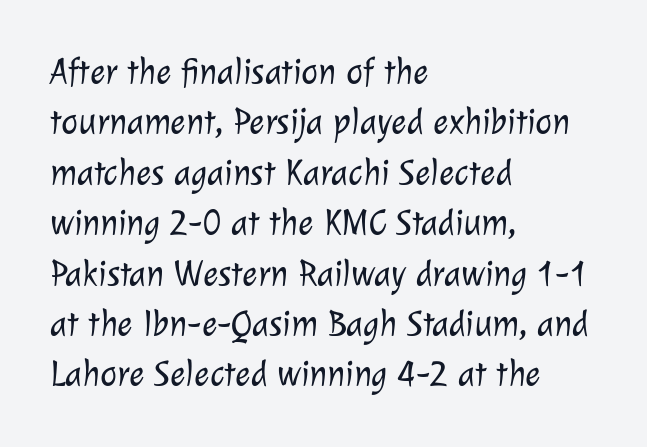
Q: Is the text bold? A: No.
Q: Is the typeface a serif or a sans-serif typeface? A: Sans-serif.
Q: Is the text underlined? A: No.
Q: How is the paragraph aligned? A: Left-aligned.
Q: Is the spacing between letters normal or unusually wide? A: Normal.
Q: Is the spacing between lines tight, normal or loose? A: Normal.
Q: Width (condensed, normal, or wide)? A: Normal.
Q: Stroke contrast? A: Low.
Q: x-height? A: Medium.
Q: Monospaced? A: No.
